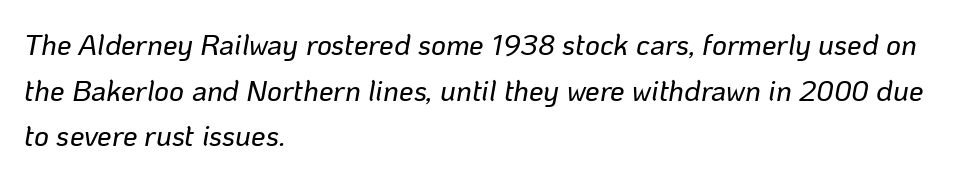
Q: Is the text italic (slanted)? A: Yes, it leans right by about 10 degrees.
Q: Is the text underlined? A: No.
Q: How is the paragraph aligned? A: Left-aligned.
Q: Is the spacing between letters normal or unusually wide? A: Normal.
Q: Is the spacing between lines tight, normal or loose? A: Normal.
Q: Width (condensed, normal, or wide)? A: Normal.
Q: Stroke contrast? A: Low.
Q: x-height? A: Medium.
Q: Monospaced? A: No.
